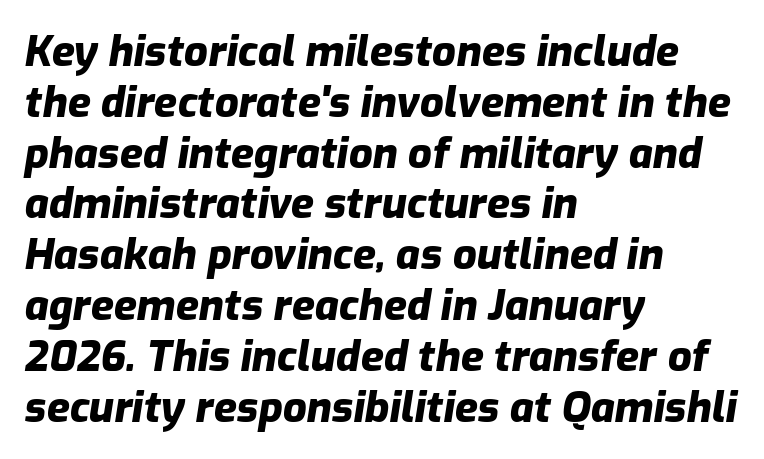
{"italic": "yes", "lean": "right", "slant_degrees": 9, "bold": "yes", "weight": "heavy", "width": "normal", "stroke_contrast": "low", "x_height": "medium", "monospaced": "no", "underline": "no", "align": "left", "line_spacing_ratio": 1.21, "letter_spacing": "normal", "letter_spacing_em": 0.0, "glyph_px": 42}
